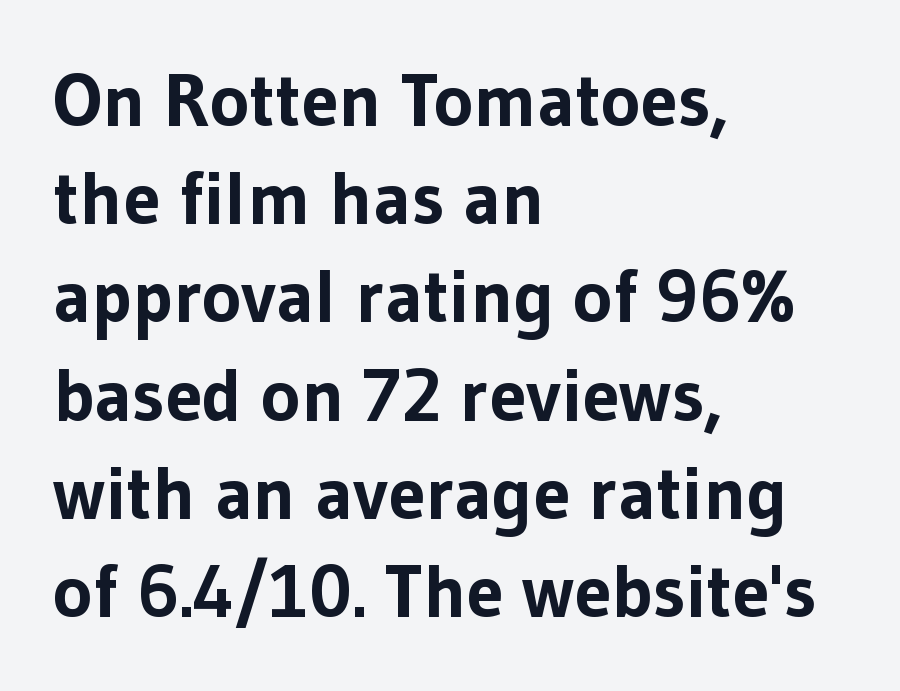
{"serif": "no", "italic": "no", "bold": "yes", "weight": "bold", "width": "normal", "stroke_contrast": "low", "x_height": "medium", "monospaced": "no", "underline": "no", "align": "left", "line_spacing": "normal", "line_spacing_ratio": 1.31, "letter_spacing": "normal", "letter_spacing_em": 0.0, "glyph_px": 75}
